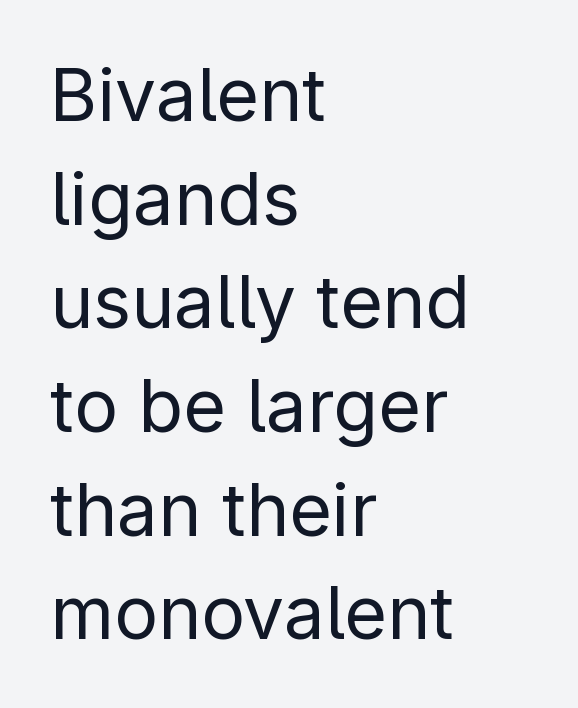
{"serif": "no", "italic": "no", "bold": "no", "weight": "regular", "width": "normal", "stroke_contrast": "low", "x_height": "medium", "monospaced": "no", "underline": "no", "align": "left", "line_spacing": "normal", "line_spacing_ratio": 1.42, "letter_spacing": "normal", "letter_spacing_em": 0.0, "glyph_px": 73}
